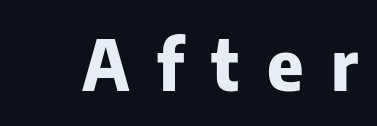
In terms of letterform style, serifs are entirely absent. Note the varied advance widths — an 'i' is clearly narrower than an 'm'. Rule under the text: the space is simply empty. The lettering stays uniformly vertical, giving the passage a roman look. Glyph-to-glyph distance is far greater than everyday printed text. In terms of weight, the rendering is a true, heavy bold.
